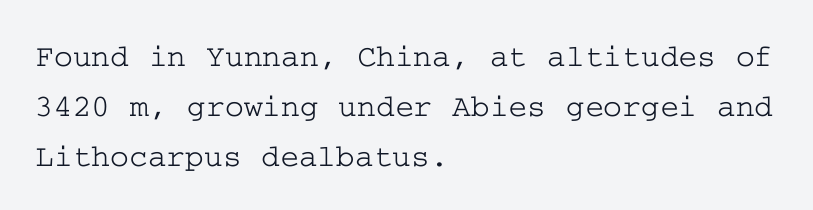
The image shows 32 px wide serif type, upright; set left-aligned, normal line spacing (1.57x), normal letter spacing, not underlined; low stroke contrast and a medium x-height.
